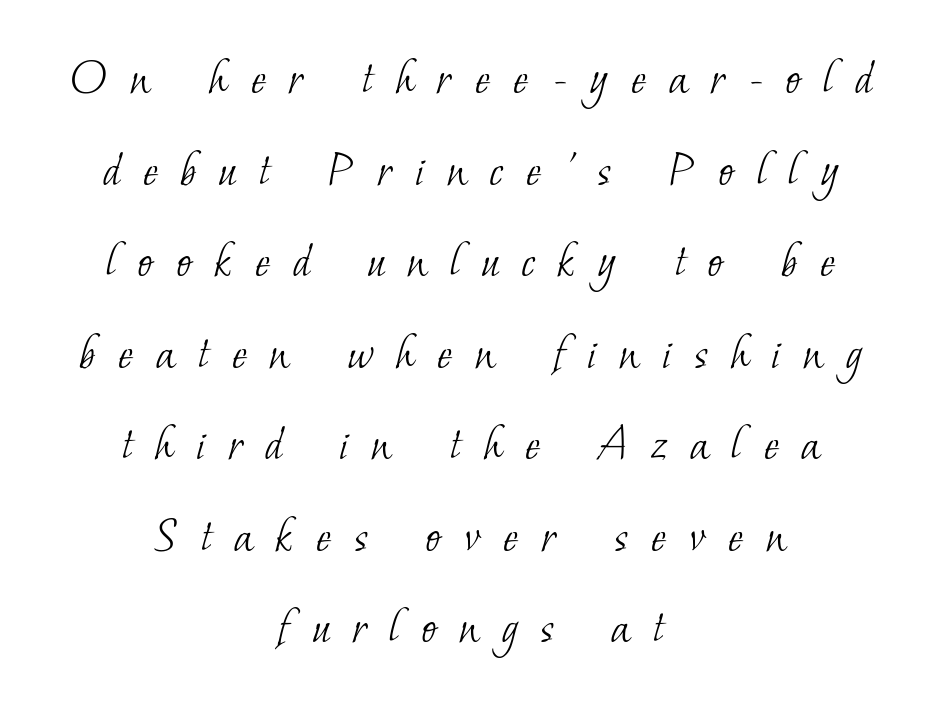
{"serif": "yes", "bold": "no", "weight": "light", "width": "normal", "stroke_contrast": "low", "x_height": "small", "monospaced": "no", "underline": "no", "align": "center", "line_spacing_ratio": 1.76, "letter_spacing": "wide", "letter_spacing_em": 0.43, "glyph_px": 52}
